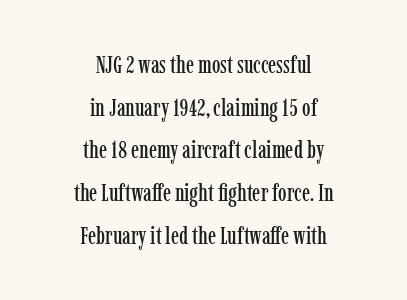
The image shows 24 px text type, upright; set centered, line spacing 1.78x, normal letter spacing, not underlined.
